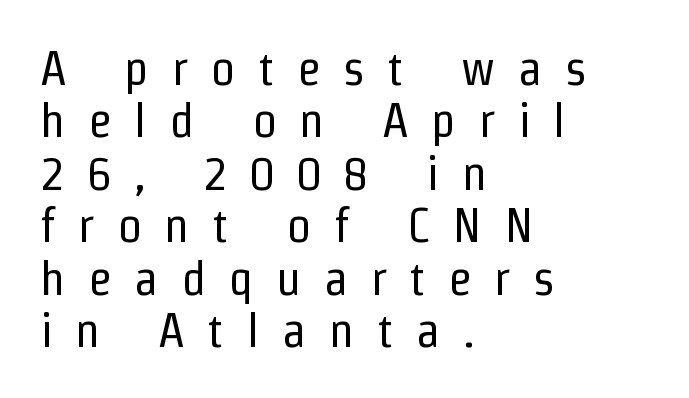
{"serif": "no", "italic": "no", "bold": "no", "weight": "regular", "width": "condensed", "stroke_contrast": "low", "x_height": "medium", "monospaced": "no", "underline": "no", "align": "left", "line_spacing": "tight", "line_spacing_ratio": 1.07, "letter_spacing": "wide", "letter_spacing_em": 0.46, "glyph_px": 49}
